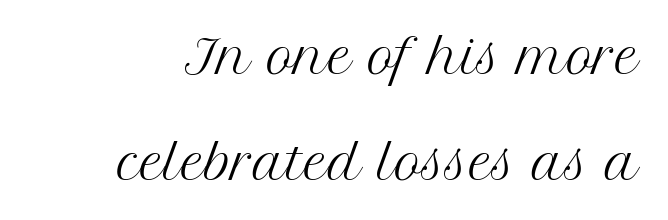
{"bold": "no", "weight": "regular", "width": "normal", "stroke_contrast": "medium", "x_height": "medium", "monospaced": "no", "underline": "no", "line_spacing": "loose", "line_spacing_ratio": 2.3, "letter_spacing": "normal", "letter_spacing_em": 0.0, "glyph_px": 46}
